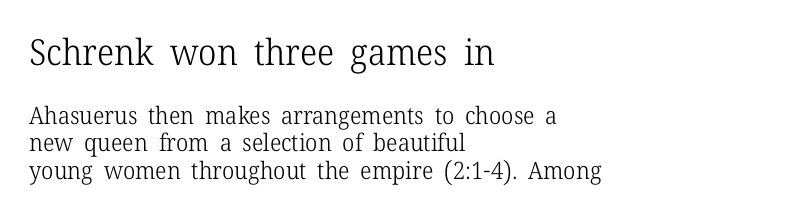
Q: Is the text bold? A: No.
Q: Is the text italic (slanted)? A: No, it is upright.
Q: Is the typeface a serif or a sans-serif typeface? A: Serif.
Q: Is the text underlined? A: No.
Q: How is the paragraph aligned? A: Left-aligned.
Q: Is the spacing between letters normal or unusually wide? A: Normal.
Q: Which block of text is set in a larger size, the first (top) or the second (bottom)? A: The first (top) one.
Q: Width (condensed, normal, or wide)? A: Normal.
Q: Stroke contrast? A: Low.
Q: x-height? A: Medium.
Q: Monospaced? A: No.
